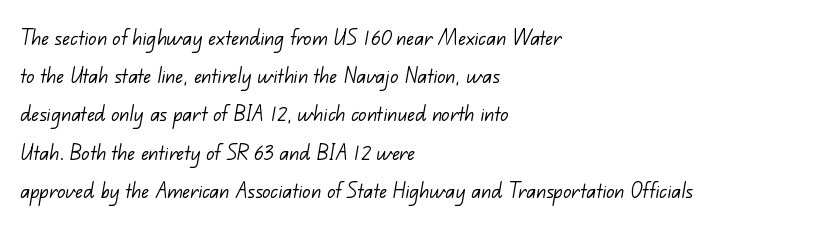
Every row of glyphs begins at an identical x-position on the left. The designer left line spacing at the default. No extra ink here — the face is not bold. Short note: letters normally spaced. The area under the type is left untouched.
